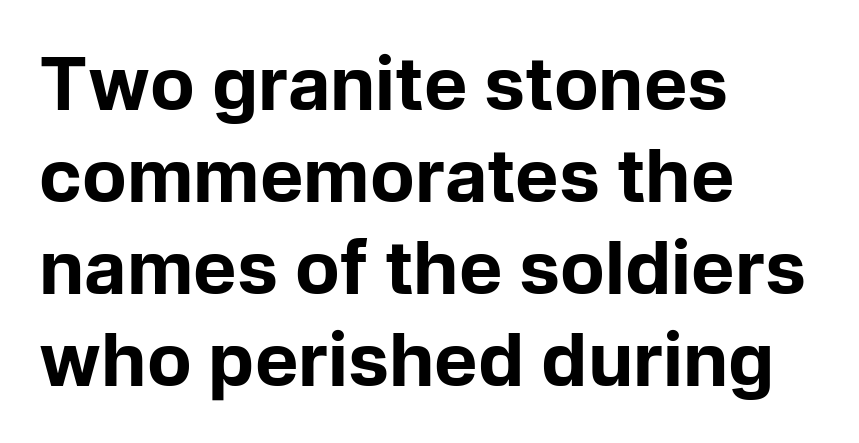
The image shows 73 px bold sans-serif type, upright; set left-aligned, normal line spacing (1.26x), normal letter spacing, not underlined; low stroke contrast and a medium x-height.
